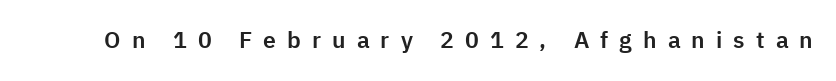
The image shows 23 px text type, upright; set unusually wide letter spacing (+0.48 em), not underlined.
